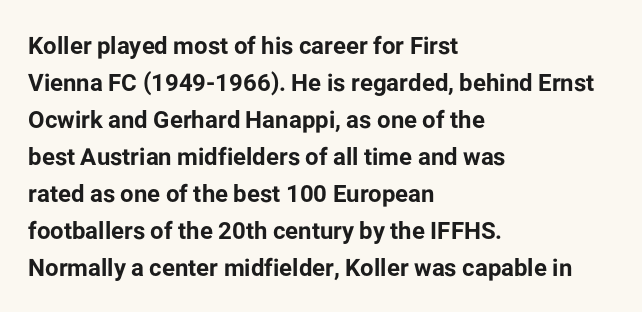
The image shows 24 px bold type, upright; set left-aligned, normal line spacing (1.54x), normal letter spacing, not underlined.
